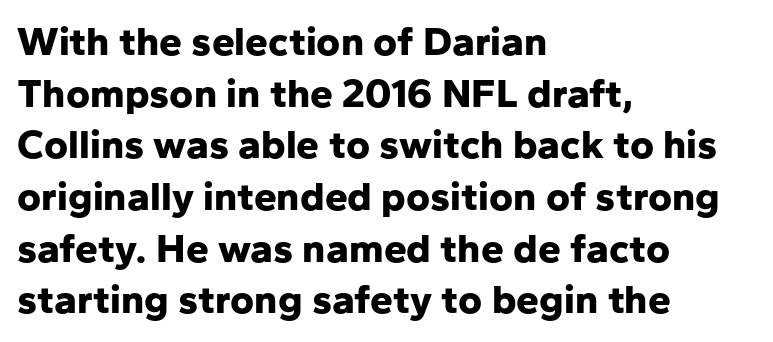
The image shows 41 px bold sans-serif type, upright; set left-aligned, normal line spacing (1.26x), normal letter spacing, not underlined; low stroke contrast and a medium x-height.
